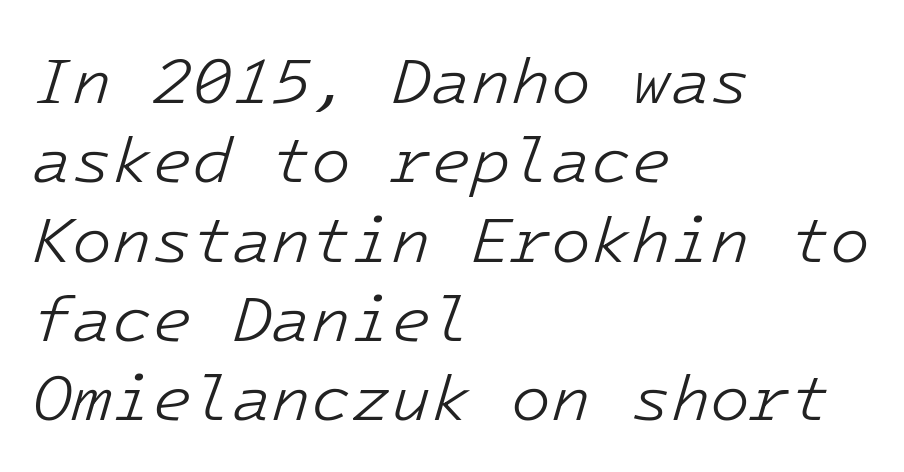
{"italic": "yes", "lean": "right", "slant_degrees": 16, "bold": "no", "weight": "light", "width": "normal", "stroke_contrast": "low", "x_height": "medium", "monospaced": "yes", "underline": "no", "align": "left", "line_spacing_ratio": 1.22, "letter_spacing": "normal", "letter_spacing_em": 0.0, "glyph_px": 65}
